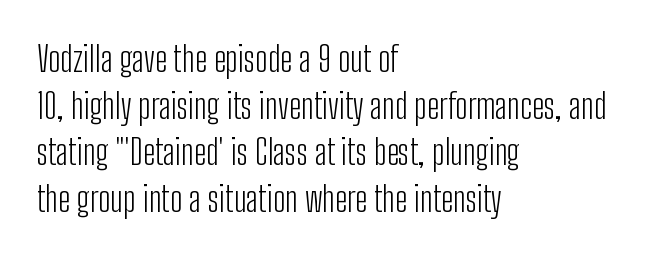
The image shows 35 px light, condensed sans-serif type, upright; set left-aligned, normal line spacing (1.33x), normal letter spacing, not underlined; low stroke contrast and a medium x-height.
